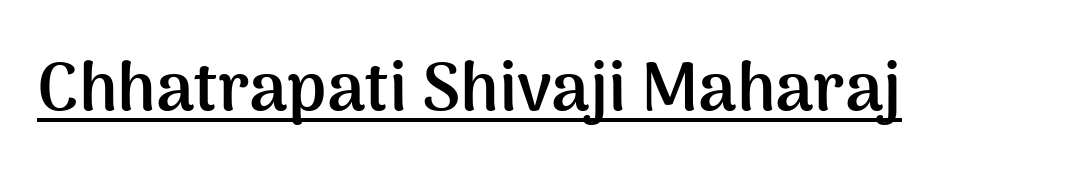
Q: Is the text bold? A: Yes.
Q: Is the text italic (slanted)? A: No, it is upright.
Q: Is the typeface a serif or a sans-serif typeface? A: Sans-serif.
Q: Is the text underlined? A: Yes.
Q: Is the spacing between letters normal or unusually wide? A: Normal.
Q: Width (condensed, normal, or wide)? A: Normal.
Q: Stroke contrast? A: Medium.
Q: x-height? A: Medium.
Q: Monospaced? A: No.
